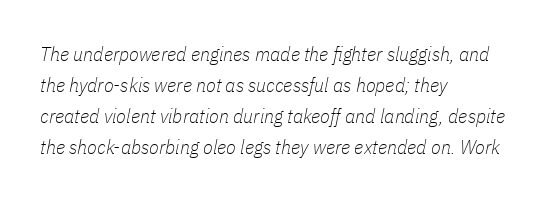
The image shows 20 px text type, italic (leaning right); set left-aligned, normal line spacing (1.55x), normal letter spacing, not underlined.
